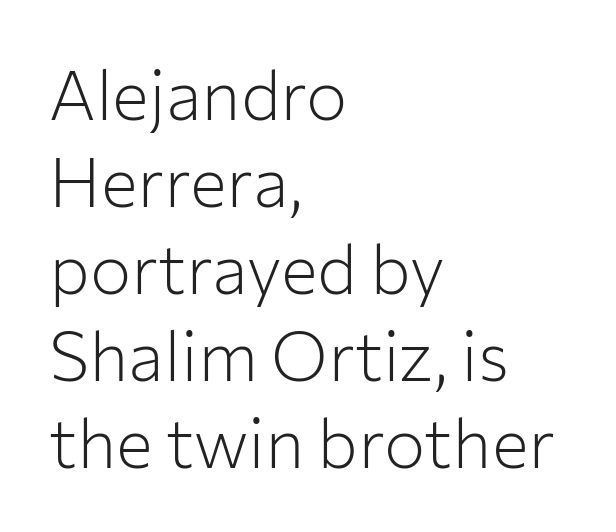
Q: Is the text bold? A: No.
Q: Is the text italic (slanted)? A: No, it is upright.
Q: Is the typeface a serif or a sans-serif typeface? A: Sans-serif.
Q: Is the text underlined? A: No.
Q: How is the paragraph aligned? A: Left-aligned.
Q: Is the spacing between letters normal or unusually wide? A: Normal.
Q: Is the spacing between lines tight, normal or loose? A: Normal.
Q: Width (condensed, normal, or wide)? A: Normal.
Q: Stroke contrast? A: Low.
Q: x-height? A: Medium.
Q: Monospaced? A: No.
